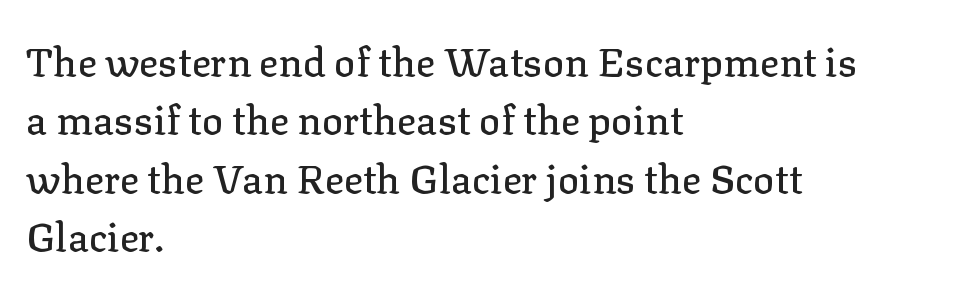
Every character sits straight up, as roman type does. The designer went with a serif here, giving each stem small feet. The text block is weighted toward the left margin, trailing off unevenly rightward. The rows are spaced the way most documents space them. The letterforms sit shoulder to shoulder at normal distance.
